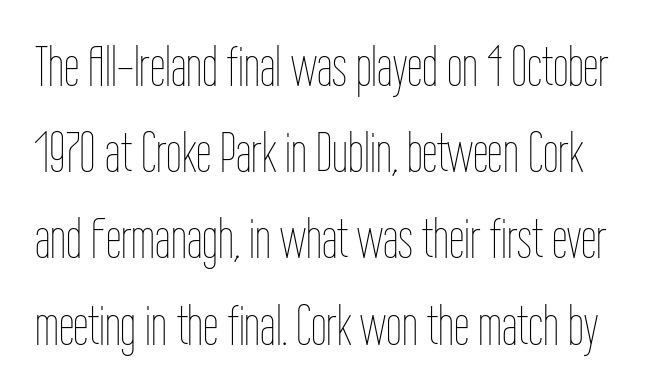
{"italic": "no", "bold": "no", "weight": "thin", "width": "condensed", "stroke_contrast": "low", "x_height": "medium", "monospaced": "no", "underline": "no", "line_spacing": "normal", "line_spacing_ratio": 1.54, "letter_spacing": "normal", "letter_spacing_em": 0.0, "glyph_px": 56}
